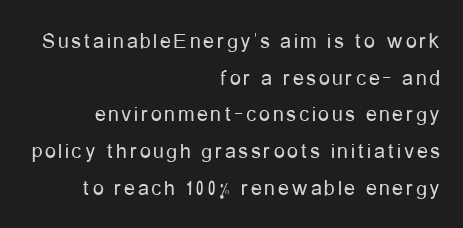
If you drew a ruler down the right edge, every line would touch it. The letters stand upright; this is a roman face. Weight: in the light-to-regular range. Vertically, the passage feels balanced, rows spaced as you'd expect. Has an underline been added? It has not.
